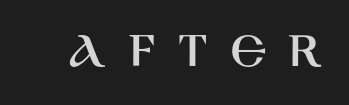
{"serif": "no", "italic": "no", "width": "normal", "stroke_contrast": "high", "x_height": "large", "monospaced": "no", "underline": "no", "letter_spacing": "wide", "letter_spacing_em": 0.42, "glyph_px": 53}
